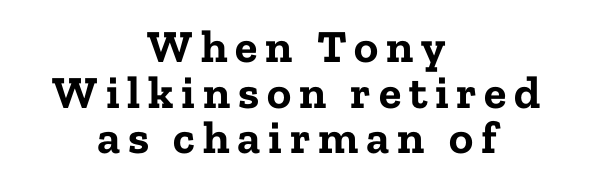
The image shows 46 px bold serif type, upright; set centered, tight line spacing (0.99x), not underlined; low stroke contrast and a medium x-height.
